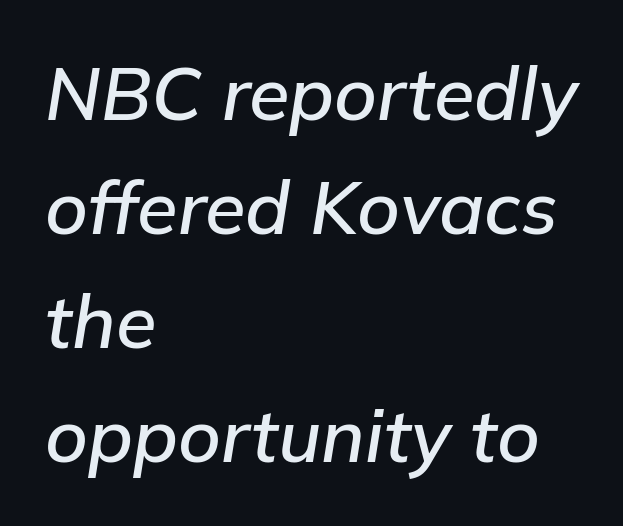
{"italic": "yes", "lean": "right", "slant_degrees": 9, "width": "normal", "stroke_contrast": "low", "x_height": "medium", "monospaced": "no", "underline": "no", "align": "left", "line_spacing": "normal", "line_spacing_ratio": 1.54, "letter_spacing": "normal", "letter_spacing_em": 0.0, "glyph_px": 74}
